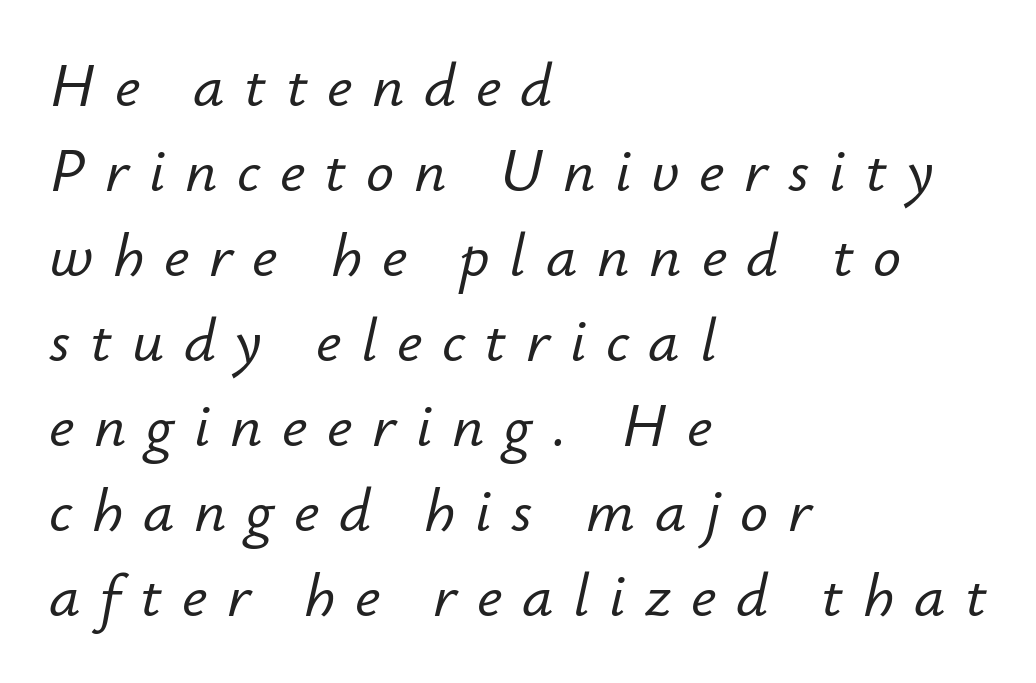
The image shows 62 px text type, italic (leaning right); set left-aligned, normal line spacing (1.37x), unusually wide letter spacing (+0.32 em), not underlined; low stroke contrast and a small x-height.
